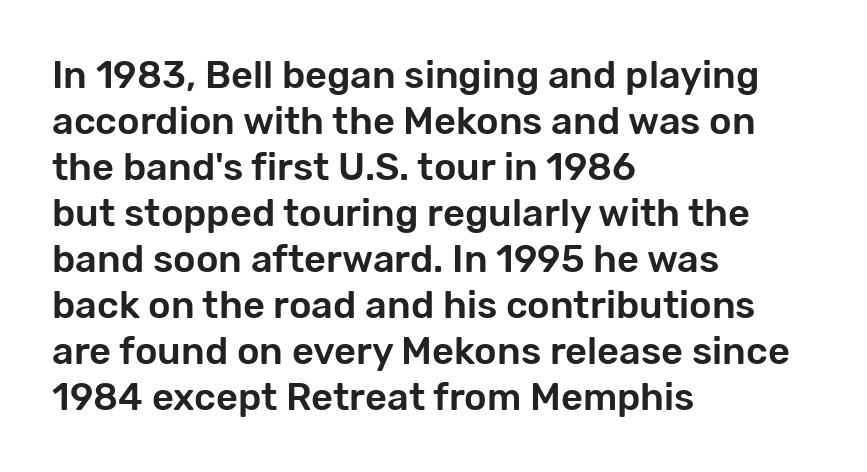
{"serif": "no", "italic": "no", "width": "normal", "stroke_contrast": "low", "x_height": "medium", "monospaced": "no", "underline": "no", "align": "left", "line_spacing_ratio": 1.21, "letter_spacing": "normal", "letter_spacing_em": 0.0, "glyph_px": 38}
